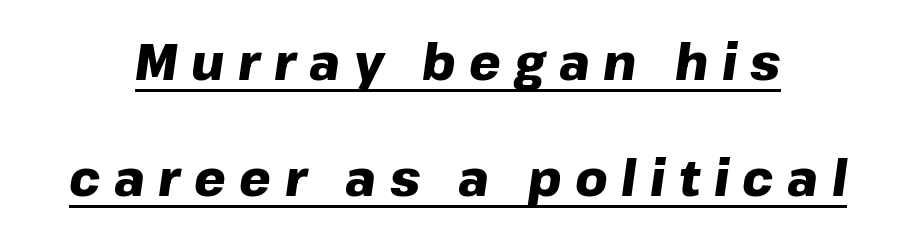
Proportional: the letters do not fall into vertical columns. Quick note: interline space is abundant. Typographic density is high because the face is bold. Looking at the ascenders, they clearly lean. This rendering widens character spacing well past its baseline value. Underlining? Definitely there.
